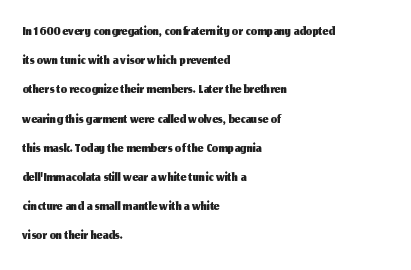
Q: Is the text italic (slanted)? A: No, it is upright.
Q: Is the text underlined? A: No.
Q: How is the paragraph aligned? A: Left-aligned.
Q: Is the spacing between letters normal or unusually wide? A: Normal.
Q: Is the spacing between lines tight, normal or loose? A: Normal.
